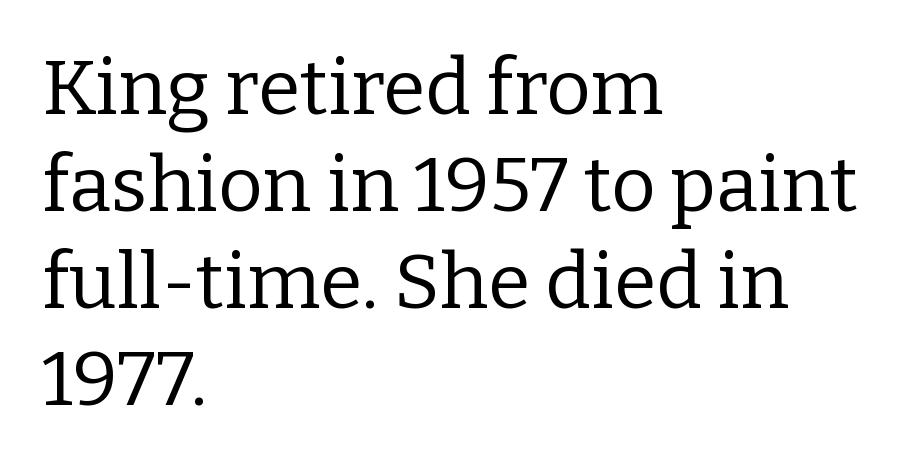
Q: Is the text bold? A: No.
Q: Is the text italic (slanted)? A: No, it is upright.
Q: Is the typeface a serif or a sans-serif typeface? A: Serif.
Q: Is the text underlined? A: No.
Q: How is the paragraph aligned? A: Left-aligned.
Q: Is the spacing between letters normal or unusually wide? A: Normal.
Q: Is the spacing between lines tight, normal or loose? A: Normal.
Q: Width (condensed, normal, or wide)? A: Normal.
Q: Stroke contrast? A: Low.
Q: x-height? A: Medium.
Q: Monospaced? A: No.
